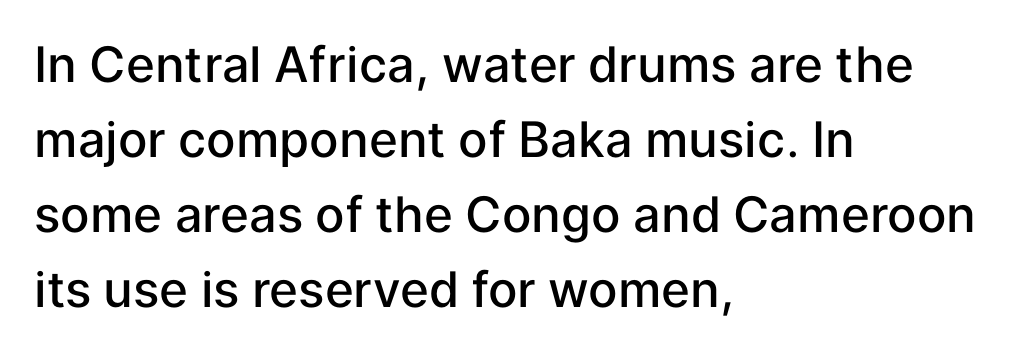
Check under the words: just untouched page. These lines are composed in type without serifs. Leading matches the norm, producing a regular column. The face used here is rendered with its standard letterfit. Each glyph is drawn with semibold strokes, heavier than normal yet not fully bold. Characters remain perfectly vertical along every line.
